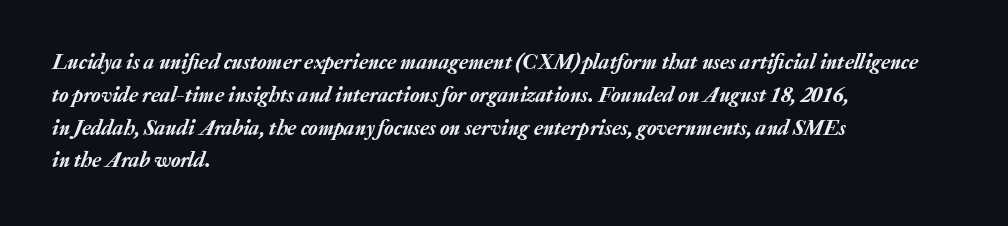
{"italic": "yes", "lean": "right", "slant_degrees": 20, "underline": "no", "align": "left", "line_spacing": "normal", "line_spacing_ratio": 1.49, "letter_spacing": "normal", "letter_spacing_em": 0.0, "glyph_px": 22}
